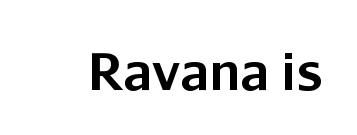
I'd call this a sans setting — the letters go barefoot. Does extra space separate the letters? No, they use regular spacing. Each letter keeps its own natural width here, so spacing adapts to shape. Beneath every word, the page is bare. These lines carry a lot of weight — the face is fully bold. Do the letters lean? They stand straight.
